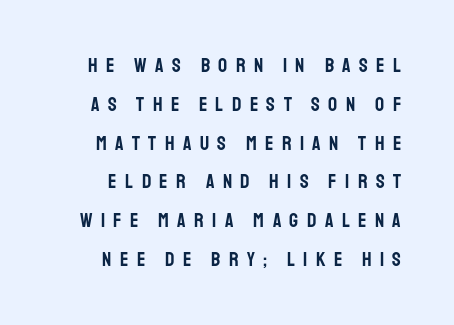
The image shows 20 px text type, upright; set loose line spacing (1.94x), unusually wide letter spacing (+0.42 em), not underlined.
